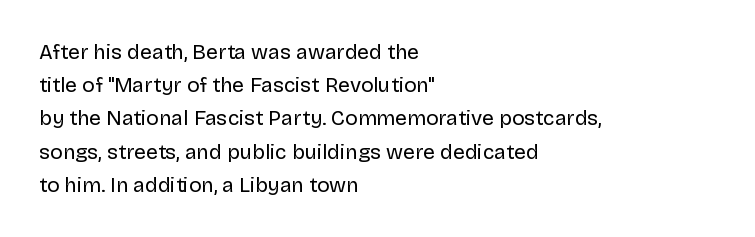
Q: Is the text bold? A: No.
Q: Is the text italic (slanted)? A: No, it is upright.
Q: Is the text underlined? A: No.
Q: How is the paragraph aligned? A: Left-aligned.
Q: Is the spacing between letters normal or unusually wide? A: Normal.
Q: Is the spacing between lines tight, normal or loose? A: Normal.
